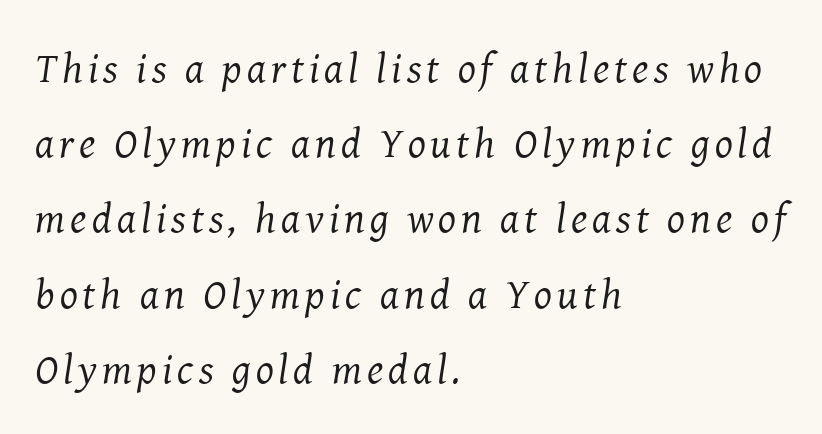
Q: Is the text bold? A: No.
Q: Is the text italic (slanted)? A: Yes, it leans right by about 8 degrees.
Q: Is the typeface a serif or a sans-serif typeface? A: Serif.
Q: Is the text underlined? A: No.
Q: How is the paragraph aligned? A: Left-aligned.
Q: Width (condensed, normal, or wide)? A: Normal.
Q: Stroke contrast? A: Medium.
Q: x-height? A: Medium.
Q: Monospaced? A: No.
